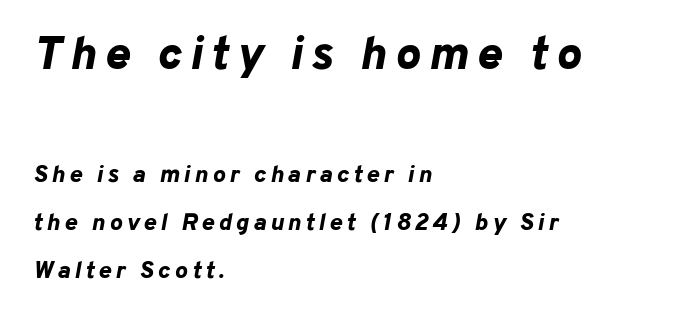
{"italic": "yes", "lean": "right", "slant_degrees": 10, "bold": "yes", "weight": "bold", "width": "normal", "stroke_contrast": "low", "x_height": "medium", "monospaced": "no", "underline": "no", "align": "left", "line_spacing": "loose", "line_spacing_ratio": 1.99, "larger_block": "first", "size_ratio": 1.96, "glyph_px": 47}
